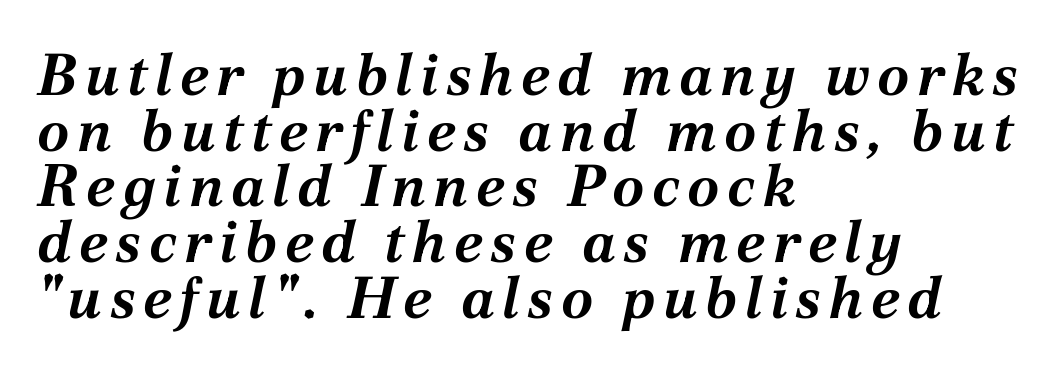
Q: Is the text bold? A: Yes.
Q: Is the text italic (slanted)? A: Yes, it leans right by about 12 degrees.
Q: Is the text underlined? A: No.
Q: How is the paragraph aligned? A: Left-aligned.
Q: Is the spacing between lines tight, normal or loose? A: Tight.
Q: Width (condensed, normal, or wide)? A: Normal.
Q: Stroke contrast? A: Medium.
Q: x-height? A: Medium.
Q: Monospaced? A: No.
